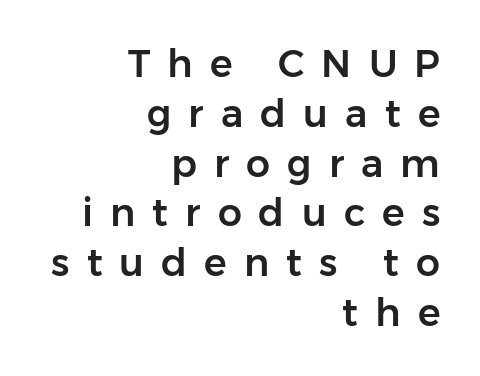
{"serif": "no", "italic": "no", "width": "normal", "stroke_contrast": "low", "x_height": "medium", "monospaced": "no", "underline": "no", "align": "right", "line_spacing": "normal", "line_spacing_ratio": 1.31, "letter_spacing": "wide", "letter_spacing_em": 0.45, "glyph_px": 38}
